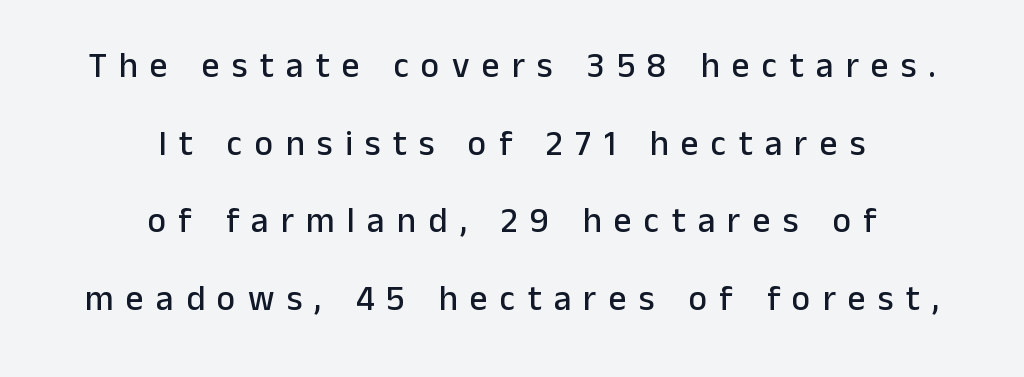
The image shows 35 px sans-serif type, upright; set centered, loose line spacing (2.22x), unusually wide letter spacing (+0.35 em), not underlined; low stroke contrast and a medium x-height.
